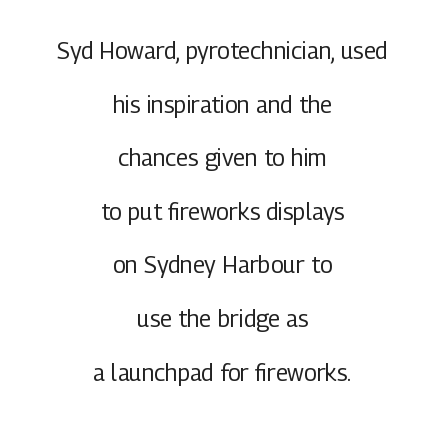
The image shows 23 px text type, upright; set centered, loose line spacing (2.33x), normal letter spacing, not underlined.
